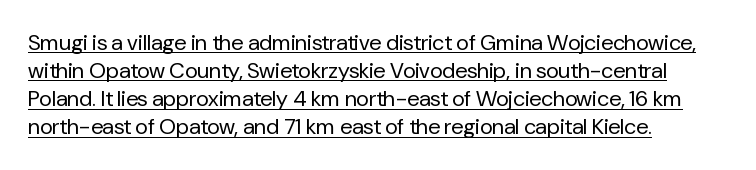
Weight class: somewhere from thin through regular. Horizontal bands of white between lines are of average thickness. Nope, not italic — everything's standing straight. Glance below the letters and you will spot a drawn line. Observe the ordinary spacing: letters are neighbours, not strangers. Is the block centered? No — it sits flush against the left margin.
